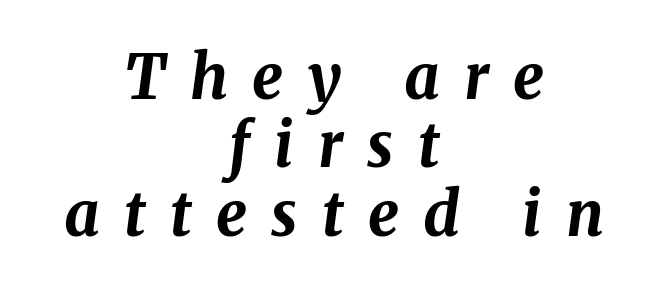
The image shows 61 px bold type, italic (leaning right); set centered, tight line spacing (1.12x), unusually wide letter spacing (+0.4 em), not underlined; medium stroke contrast and a medium x-height.
